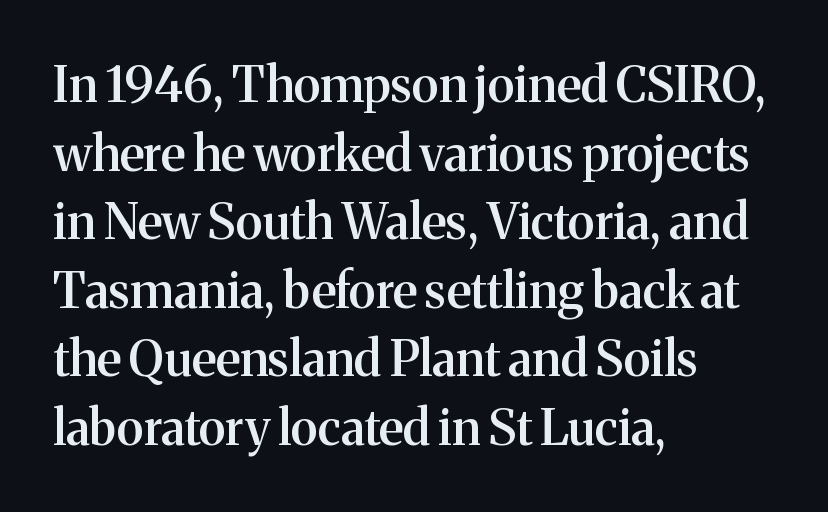
Which margin do the lines hug? The left one — the right edge is uneven. The rendering uses natural spacing where letterforms have individual widths. The lettering holds an erect, upright posture throughout. The typeface chosen for these lines features serifs.
